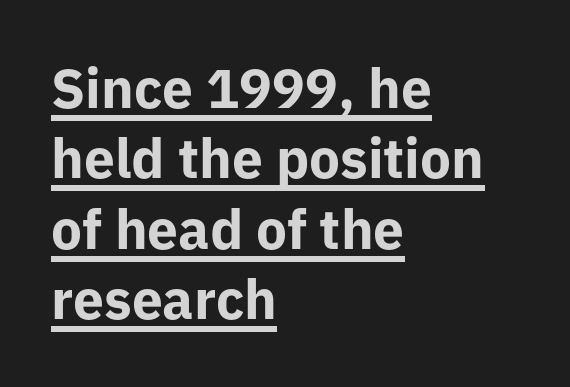
Q: Is the text bold? A: Yes.
Q: Is the text italic (slanted)? A: No, it is upright.
Q: Is the typeface a serif or a sans-serif typeface? A: Sans-serif.
Q: Is the text underlined? A: Yes.
Q: How is the paragraph aligned? A: Left-aligned.
Q: Is the spacing between letters normal or unusually wide? A: Normal.
Q: Is the spacing between lines tight, normal or loose? A: Normal.
Q: Width (condensed, normal, or wide)? A: Normal.
Q: Stroke contrast? A: Low.
Q: x-height? A: Medium.
Q: Monospaced? A: No.
